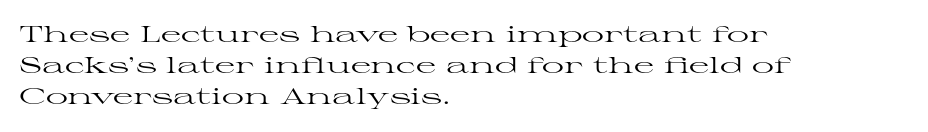
Q: Is the text bold? A: No.
Q: Is the text italic (slanted)? A: No, it is upright.
Q: Is the text underlined? A: No.
Q: How is the paragraph aligned? A: Left-aligned.
Q: Is the spacing between letters normal or unusually wide? A: Normal.
Q: Is the spacing between lines tight, normal or loose? A: Normal.
